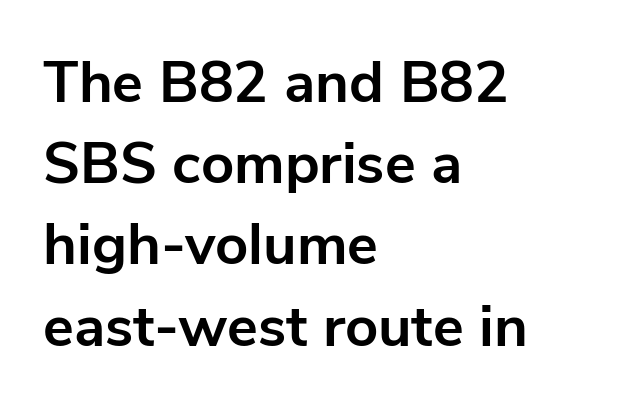
A classic flush-left, rag-right setting is used for this passage. This rendering employs a face without finishing strokes, i.e., a sans-serif. Just letters on the line, the space beneath them empty. Here the designer chose a conventional face with non-uniform glyph widths. Designer's note — italics off, roman on.
